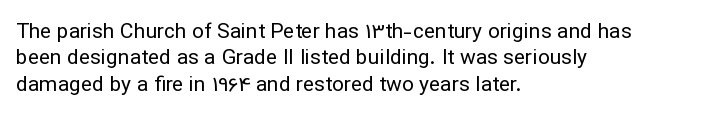
{"italic": "no", "bold": "no", "underline": "no", "align": "left", "line_spacing": "normal", "line_spacing_ratio": 1.26, "letter_spacing": "normal", "letter_spacing_em": 0.0, "glyph_px": 21}
